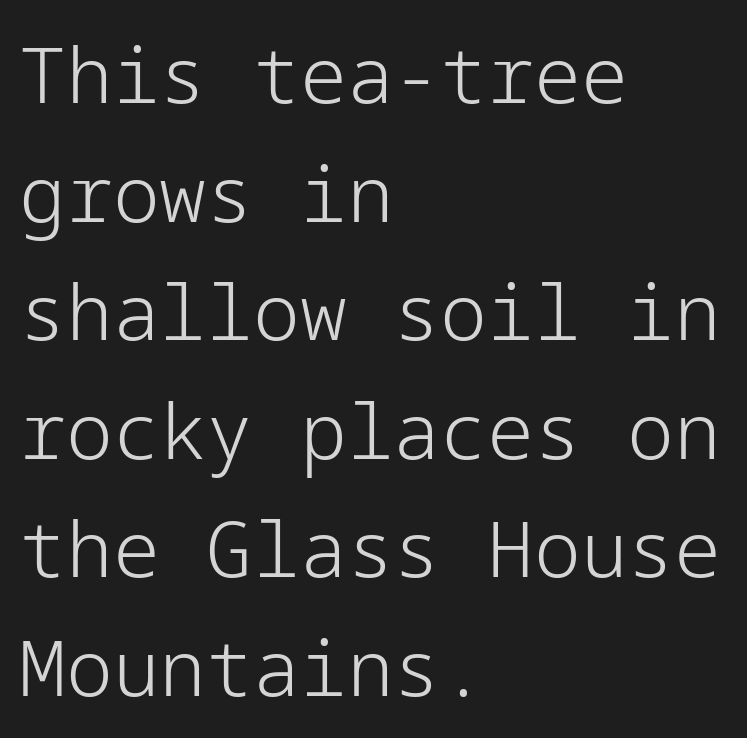
The image shows 78 px light sans-serif type, upright; set left-aligned, normal line spacing (1.52x), normal letter spacing, not underlined; low stroke contrast and a medium x-height.
